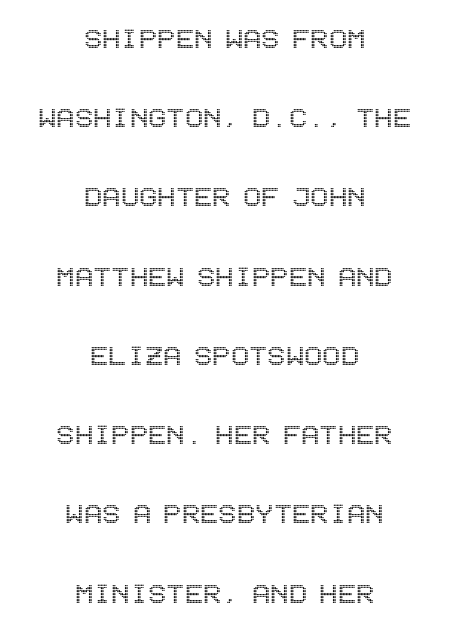
{"italic": "no", "width": "condensed", "x_height": "large", "underline": "no", "align": "center", "line_spacing": "loose", "line_spacing_ratio": 2.33, "letter_spacing": "normal", "letter_spacing_em": 0.0, "glyph_px": 34}
